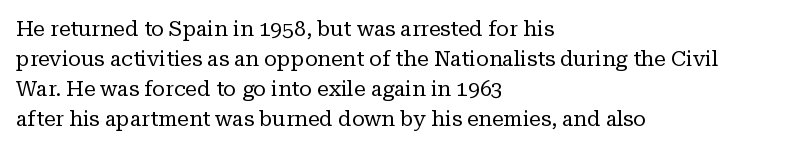
The image shows 21 px text type, upright; set left-aligned, normal line spacing (1.43x), normal letter spacing, not underlined.
